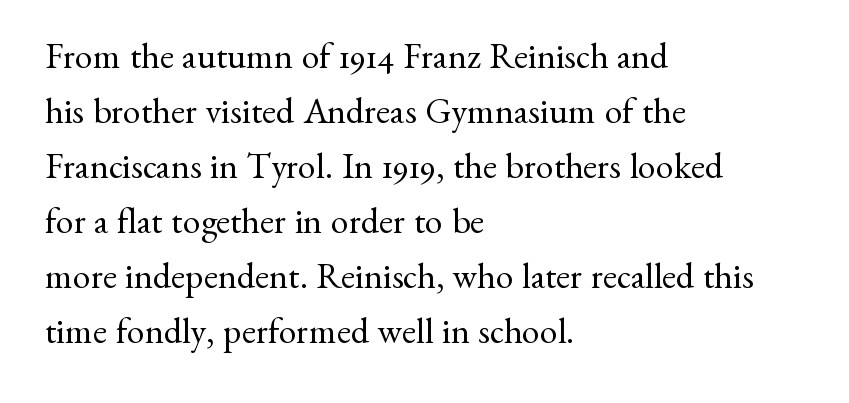
Stroke thickness stays within the range of a standard reading face or lighter. Observe the serifs anchoring each vertical stroke in this sample. Check the space under the baseline: it is left empty. The rendering uses a moderate line-height, typical for paragraphs. A typesetter would call this zero additional tracking.
